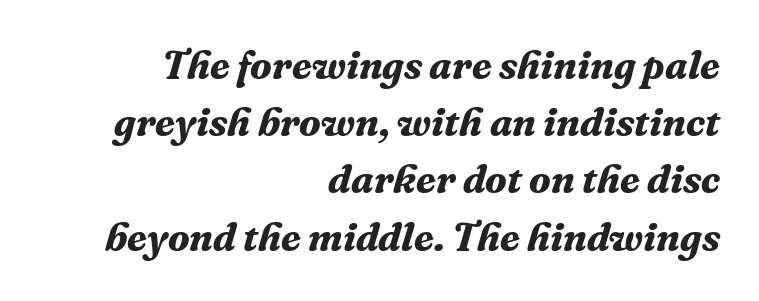
The image shows 40 px bold serif type, italic (leaning right); set right-aligned, normal line spacing (1.43x), normal letter spacing, not underlined; medium stroke contrast and a medium x-height.
